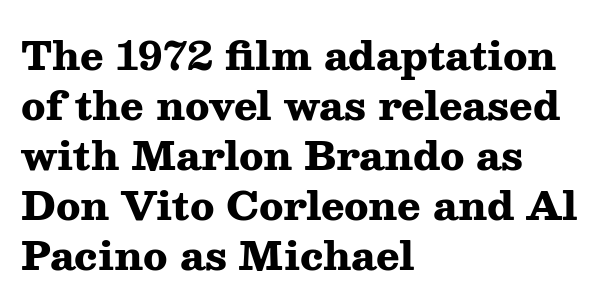
Q: Is the text bold? A: Yes.
Q: Is the text italic (slanted)? A: No, it is upright.
Q: Is the typeface a serif or a sans-serif typeface? A: Serif.
Q: Is the text underlined? A: No.
Q: How is the paragraph aligned? A: Left-aligned.
Q: Is the spacing between letters normal or unusually wide? A: Normal.
Q: Is the spacing between lines tight, normal or loose? A: Normal.
Q: Width (condensed, normal, or wide)? A: Wide.
Q: Stroke contrast? A: Medium.
Q: x-height? A: Medium.
Q: Monospaced? A: No.
